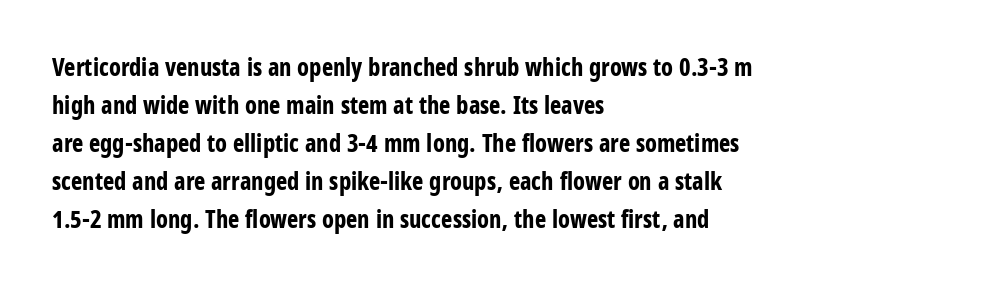
The space between consecutive lines is moderate. Alignment: flush left. The passage shown is not underscored anywhere. The type is set solid horizontally, with unmodified tracking. The characters look thick and weighty, a clear bold. Unlike italic type, these characters show no tilt at all.
